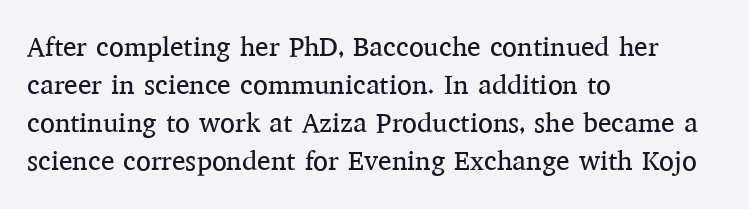
The image shows 27 px text type, upright; set left-aligned, normal line spacing (1.41x), normal letter spacing, not underlined.
